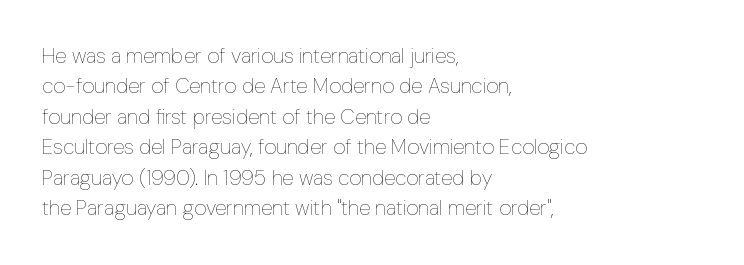
{"italic": "no", "bold": "no", "underline": "no", "align": "left", "line_spacing": "normal", "line_spacing_ratio": 1.45, "letter_spacing": "normal", "letter_spacing_em": 0.0, "glyph_px": 21}
